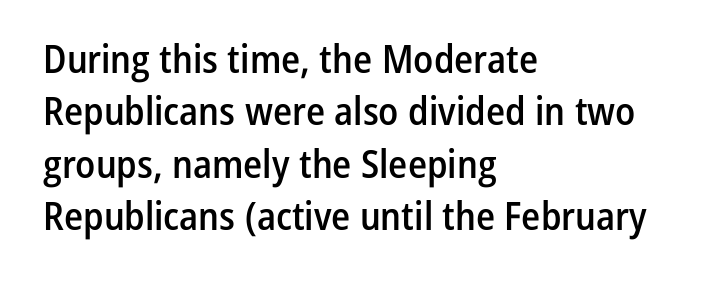
The image shows 39 px semibold, condensed sans-serif type, upright; set left-aligned, normal line spacing (1.34x), normal letter spacing, not underlined; low stroke contrast and a medium x-height.
